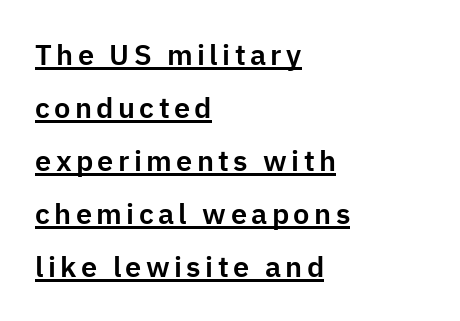
The image shows 29 px sans-serif type, upright; set left-aligned, line spacing 1.83x, underlined; low stroke contrast and a medium x-height.
